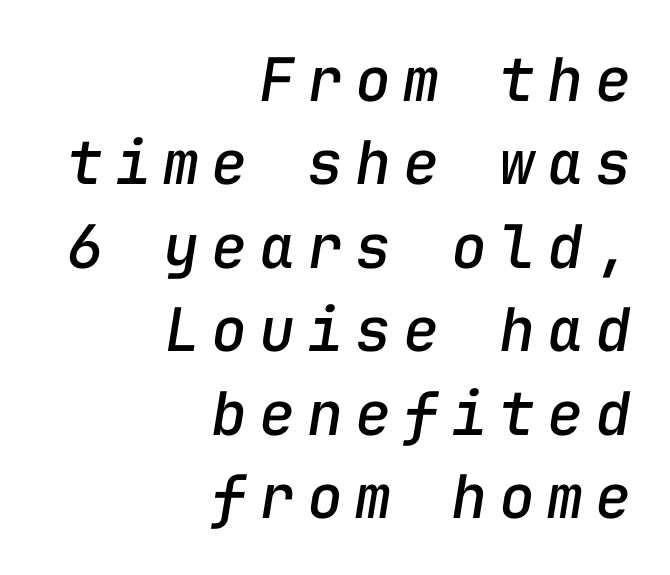
{"italic": "yes", "lean": "right", "slant_degrees": 9, "width": "normal", "stroke_contrast": "low", "x_height": "medium", "monospaced": "yes", "underline": "no", "align": "right", "line_spacing": "normal", "line_spacing_ratio": 1.39, "letter_spacing": "wide", "letter_spacing_em": 0.2, "glyph_px": 60}
